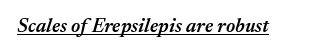
Nothing unusual about the tracking: characters are spaced as the font intends. Typesetter's note: demi weight, one step under bold. Caption: lettering with a line underneath. Slant detected: the letters are inclined.
